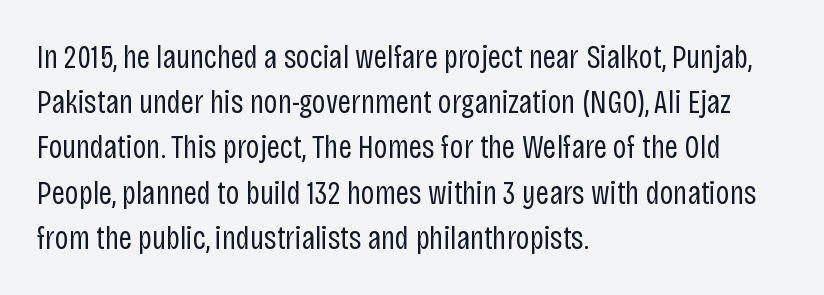
The image shows 33 px regular-weight, condensed sans-serif type, upright; set left-aligned, normal line spacing (1.37x), normal letter spacing, not underlined; low stroke contrast and a large x-height.
